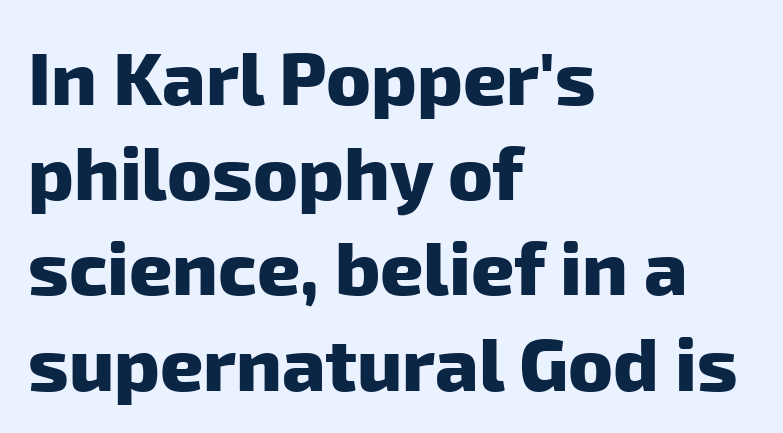
{"serif": "no", "bold": "yes", "weight": "heavy", "width": "normal", "stroke_contrast": "low", "x_height": "medium", "monospaced": "no", "underline": "no", "align": "left", "line_spacing": "normal", "line_spacing_ratio": 1.27, "letter_spacing": "normal", "letter_spacing_em": 0.0, "glyph_px": 75}
